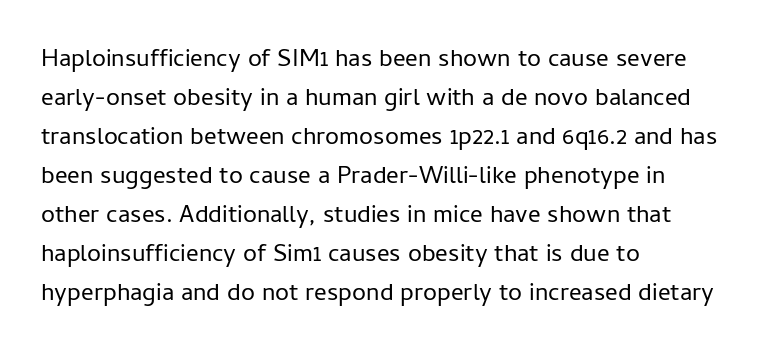
{"italic": "no", "bold": "no", "underline": "no", "align": "left", "line_spacing": "normal", "line_spacing_ratio": 1.56, "letter_spacing": "normal", "letter_spacing_em": 0.0, "glyph_px": 25}
